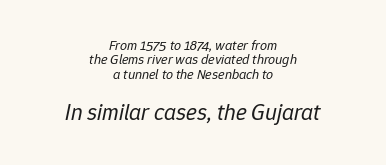
Q: Is the text bold? A: No.
Q: Is the text italic (slanted)? A: Yes, it leans right by about 12 degrees.
Q: Is the text underlined? A: No.
Q: How is the paragraph aligned? A: Centered.
Q: Is the spacing between letters normal or unusually wide? A: Normal.
Q: Is the spacing between lines tight, normal or loose? A: Tight.
Q: Which block of text is set in a larger size, the first (top) or the second (bottom)? A: The second (bottom) one.
